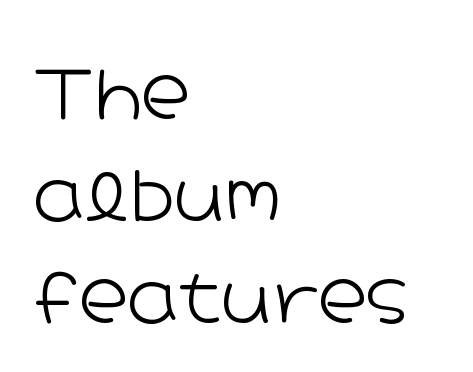
Nothing heavy about these letters — not bold at all. The rendering uses natural spacing where letterforms have individual widths. The block of text has a typical density, with ordinary space between rows. The text block is weighted toward the left margin, trailing off unevenly rightward. Upright lettering throughout. A clean baseline with only descenders dipping below it.
